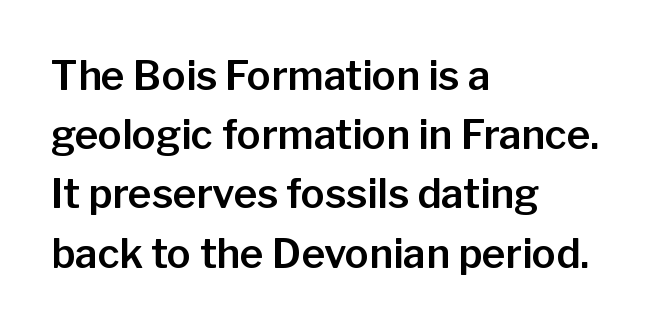
Q: Is the text italic (slanted)? A: No, it is upright.
Q: Is the typeface a serif or a sans-serif typeface? A: Sans-serif.
Q: Is the text underlined? A: No.
Q: How is the paragraph aligned? A: Left-aligned.
Q: Is the spacing between letters normal or unusually wide? A: Normal.
Q: Is the spacing between lines tight, normal or loose? A: Normal.
Q: Width (condensed, normal, or wide)? A: Normal.
Q: Stroke contrast? A: Low.
Q: x-height? A: Medium.
Q: Monospaced? A: No.
